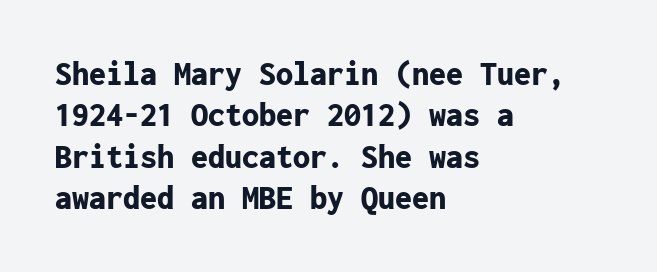
Notice how the stems are strictly vertical — no italics here. Heavy-handed strokes throughout: this text is bold. A clean baseline with only descenders dipping below it. This rendering employs a face without finishing strokes, i.e., a sans-serif. The gaps between neighbouring characters are ordinary and unremarkable. You could count columns in this text — the font is strictly monospaced.
